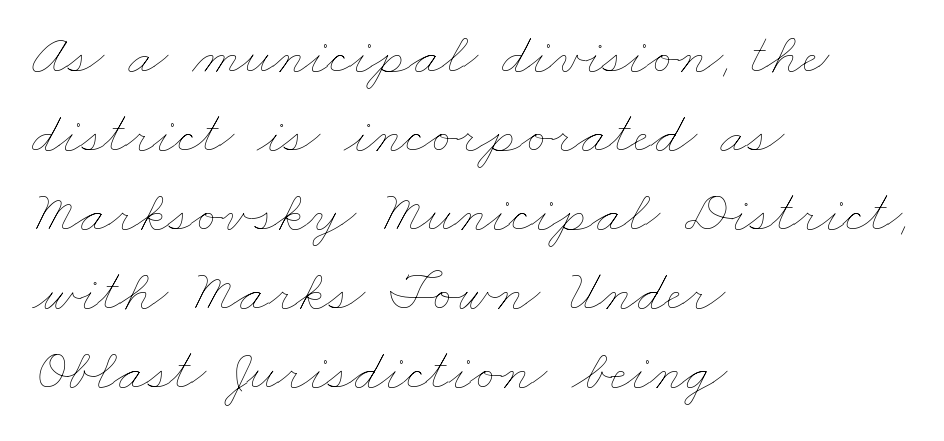
The image shows 59 px thin, wide type; set left-aligned, normal line spacing (1.34x), normal letter spacing, not underlined; low stroke contrast and a small x-height.
